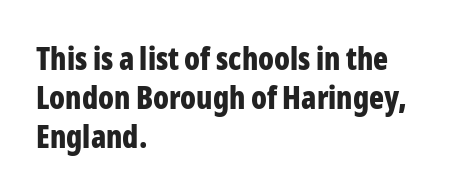
Q: Is the text bold? A: Yes.
Q: Is the text italic (slanted)? A: No, it is upright.
Q: Is the typeface a serif or a sans-serif typeface? A: Sans-serif.
Q: Is the text underlined? A: No.
Q: How is the paragraph aligned? A: Left-aligned.
Q: Is the spacing between letters normal or unusually wide? A: Normal.
Q: Is the spacing between lines tight, normal or loose? A: Normal.
Q: Width (condensed, normal, or wide)? A: Condensed.
Q: Stroke contrast? A: Low.
Q: x-height? A: Medium.
Q: Monospaced? A: No.
